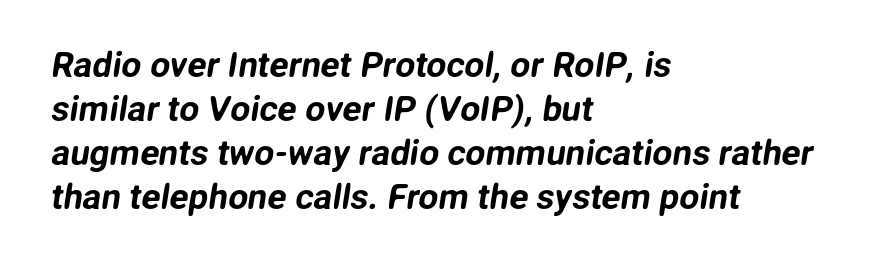
Q: Is the typeface a serif or a sans-serif typeface? A: Sans-serif.
Q: Is the text underlined? A: No.
Q: How is the paragraph aligned? A: Left-aligned.
Q: Is the spacing between letters normal or unusually wide? A: Normal.
Q: Is the spacing between lines tight, normal or loose? A: Normal.
Q: Width (condensed, normal, or wide)? A: Normal.
Q: Stroke contrast? A: Low.
Q: x-height? A: Medium.
Q: Monospaced? A: No.
